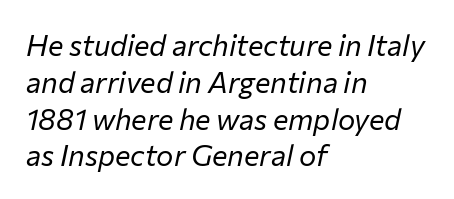
{"italic": "yes", "lean": "right", "slant_degrees": 12, "bold": "no", "weight": "regular", "width": "normal", "stroke_contrast": "low", "x_height": "medium", "monospaced": "no", "underline": "no", "align": "left", "line_spacing": "normal", "line_spacing_ratio": 1.27, "letter_spacing": "normal", "letter_spacing_em": 0.0, "glyph_px": 29}
